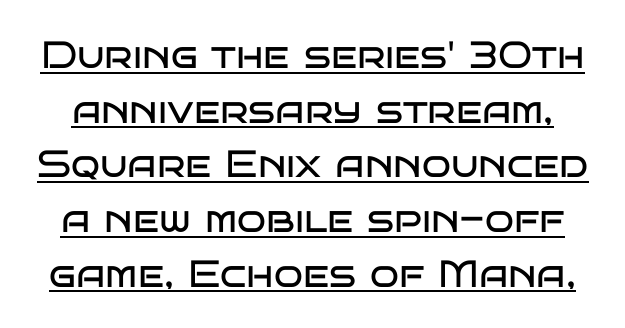
This sample carries an underscore along the baseline area. This reads as an unemphasized weight, regular at the heaviest. Character widths vary here, with narrow letters taking less room than wide ones. Unlike italic type, these characters show no tilt at all. The rows are spaced the way most documents space them.
